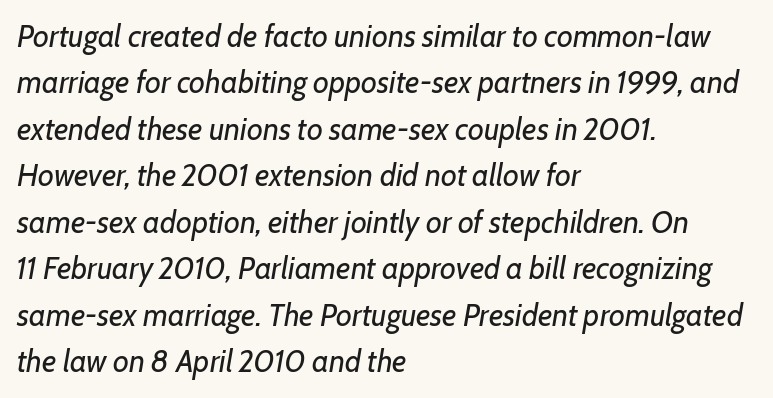
{"italic": "yes", "lean": "right", "slant_degrees": 7, "bold": "no", "weight": "regular", "width": "normal", "stroke_contrast": "low", "x_height": "medium", "monospaced": "no", "underline": "no", "align": "left", "line_spacing": "normal", "line_spacing_ratio": 1.5, "letter_spacing": "normal", "letter_spacing_em": 0.0, "glyph_px": 31}
